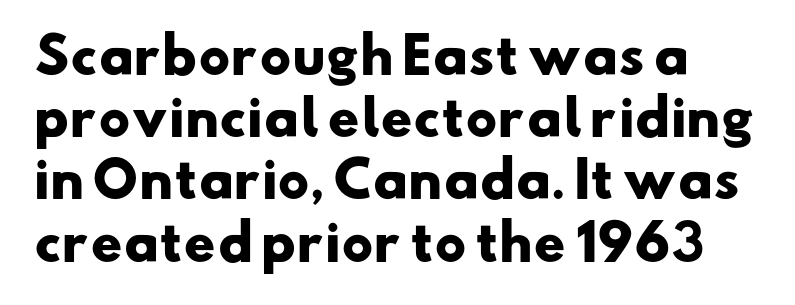
The image shows 49 px heavy, wide sans-serif type; set normal line spacing (1.27x), normal letter spacing, not underlined; low stroke contrast and a small x-height.
